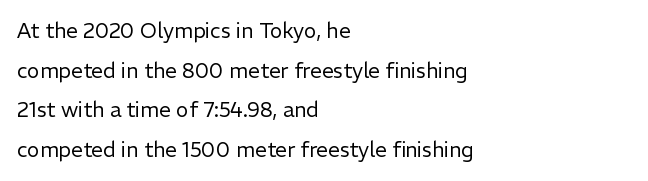
Q: Is the text bold? A: No.
Q: Is the text italic (slanted)? A: No, it is upright.
Q: Is the text underlined? A: No.
Q: How is the paragraph aligned? A: Left-aligned.
Q: Is the spacing between letters normal or unusually wide? A: Normal.
